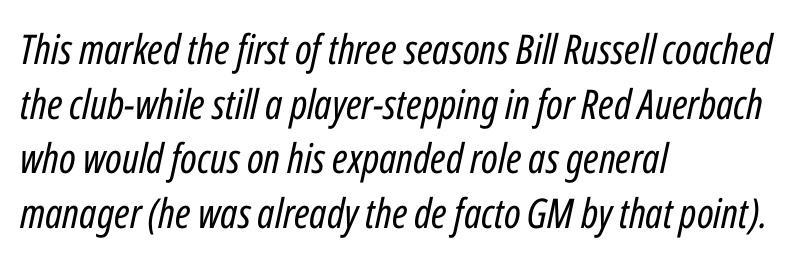
The image shows 41 px regular-weight, condensed type, italic (leaning right); set left-aligned, normal line spacing (1.33x), normal letter spacing, not underlined; low stroke contrast and a medium x-height.
